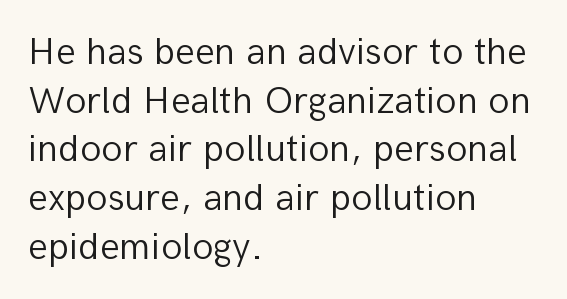
The type is set solid horizontally, with unmodified tracking. Designer's note — italics off, roman on. How would I describe the line gaps? Plain and ordinary. Any mark beneath the type? The region is blank. Do the characters align in a grid? No, the font is proportional.
